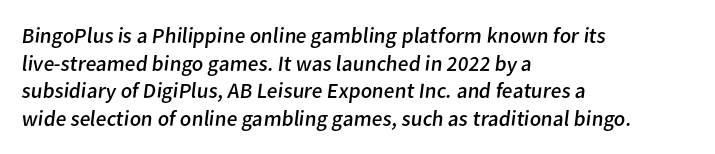
{"bold": "no", "underline": "no", "align": "left", "line_spacing": "normal", "line_spacing_ratio": 1.26, "letter_spacing": "normal", "letter_spacing_em": 0.0, "glyph_px": 22}
